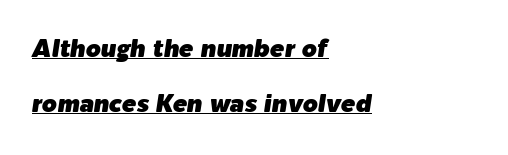
The image shows 24 px text type, italic (leaning right); set left-aligned, loose line spacing (2.31x), normal letter spacing, underlined.
